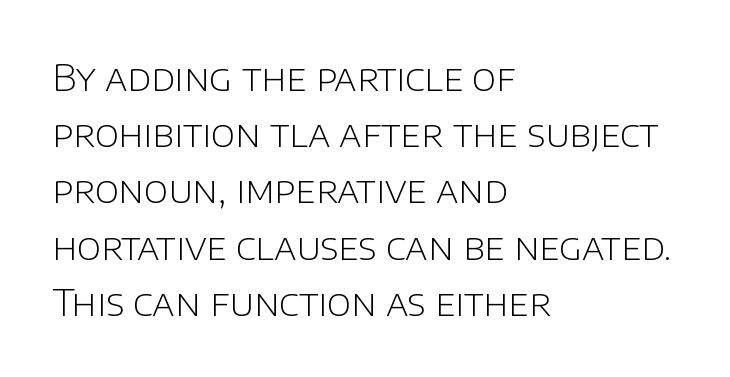
Standard letterfit; no display-style spreading of the glyphs. Bold? No — there's no thickening of the strokes. Observe the absence of serifs on each vertical stroke in this sample. Is there any slant? The stems are plumb. The rendering uses a moderate line-height, typical for paragraphs. The paragraph has a hard left edge and a soft right edge.
